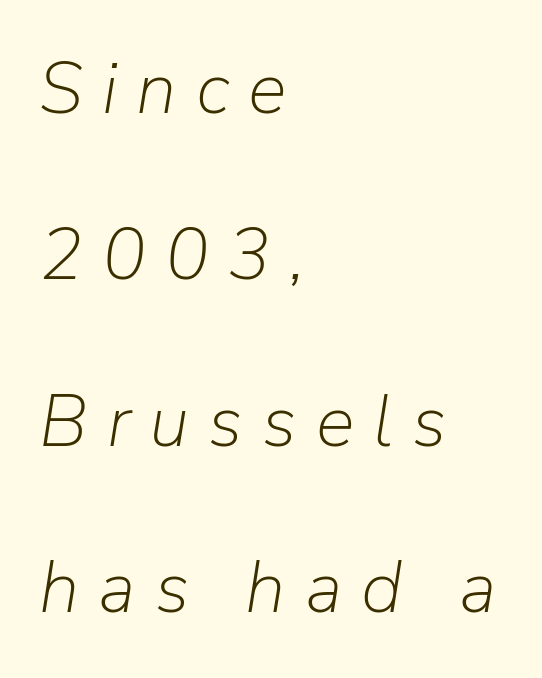
{"italic": "yes", "lean": "right", "slant_degrees": 9, "bold": "no", "weight": "light", "width": "normal", "stroke_contrast": "low", "x_height": "medium", "monospaced": "no", "underline": "no", "align": "left", "line_spacing": "loose", "line_spacing_ratio": 2.28, "letter_spacing": "wide", "letter_spacing_em": 0.26, "glyph_px": 73}
